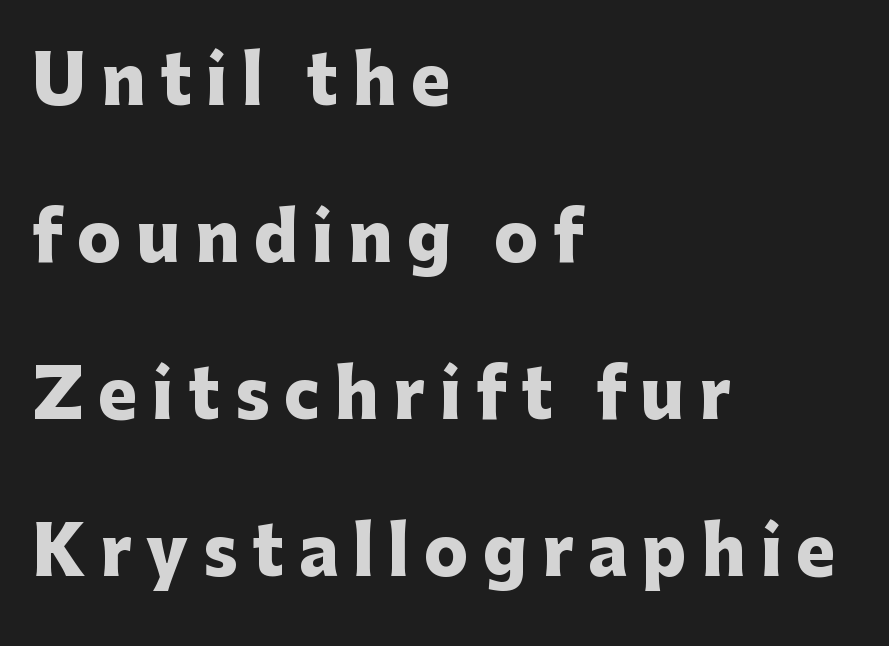
{"serif": "no", "italic": "no", "bold": "yes", "weight": "heavy", "width": "normal", "stroke_contrast": "low", "x_height": "medium", "monospaced": "no", "underline": "no", "align": "left", "line_spacing": "loose", "line_spacing_ratio": 2.38, "letter_spacing": "wide", "letter_spacing_em": 0.22, "glyph_px": 66}
